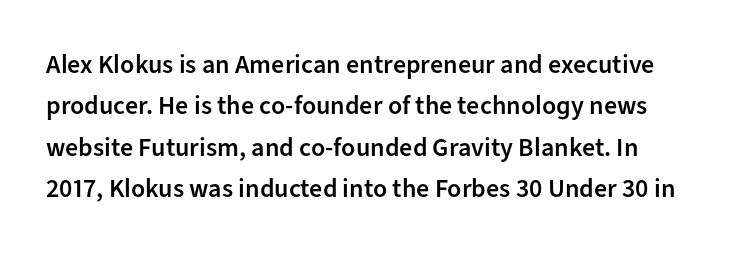
{"italic": "no", "bold": "semi", "underline": "no", "line_spacing": "normal", "line_spacing_ratio": 1.59, "letter_spacing": "normal", "letter_spacing_em": 0.0, "glyph_px": 26}
